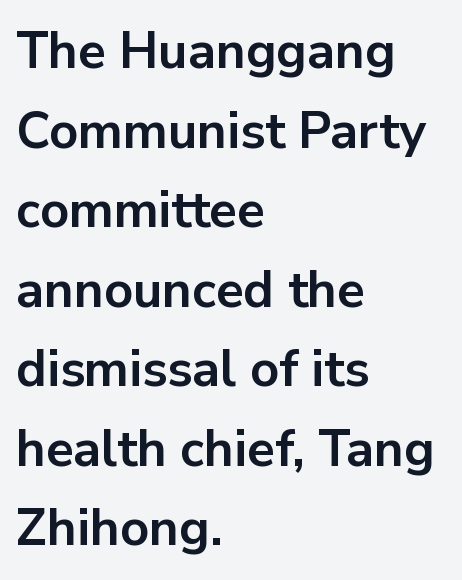
Q: Is the text bold? A: Yes.
Q: Is the text italic (slanted)? A: No, it is upright.
Q: Is the typeface a serif or a sans-serif typeface? A: Sans-serif.
Q: Is the text underlined? A: No.
Q: How is the paragraph aligned? A: Left-aligned.
Q: Is the spacing between letters normal or unusually wide? A: Normal.
Q: Is the spacing between lines tight, normal or loose? A: Normal.
Q: Width (condensed, normal, or wide)? A: Normal.
Q: Stroke contrast? A: Low.
Q: x-height? A: Medium.
Q: Monospaced? A: No.
